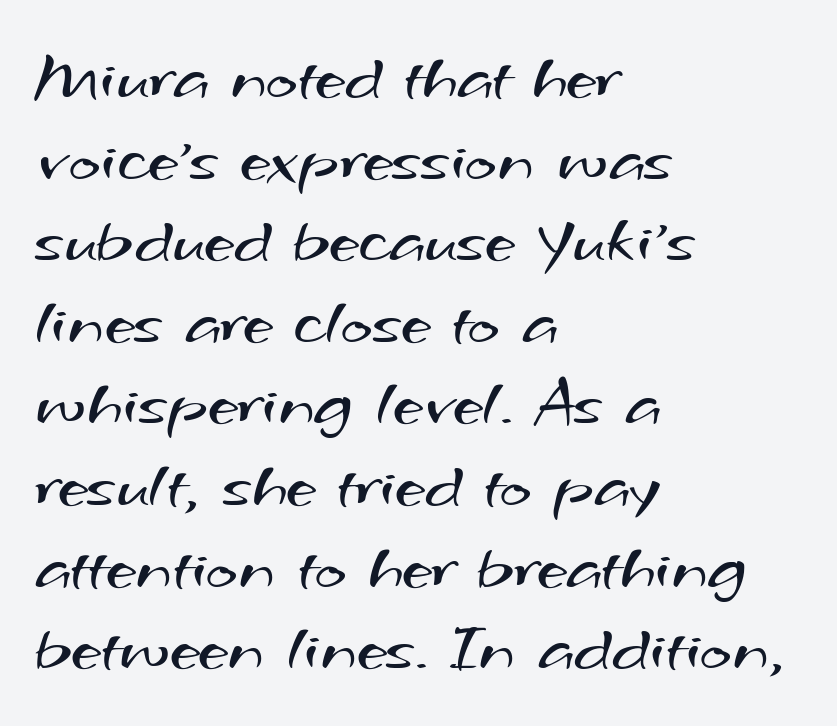
The image shows 68 px regular-weight, wide sans-serif type; set left-aligned, line spacing 1.2x, normal letter spacing, not underlined; medium stroke contrast and a small x-height.
